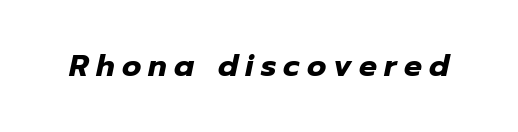
Q: Is the text bold? A: Yes.
Q: Is the text italic (slanted)? A: Yes, it leans right by about 12 degrees.
Q: Is the text underlined? A: No.
Q: Is the spacing between letters normal or unusually wide? A: Unusually wide.
Q: Width (condensed, normal, or wide)? A: Normal.
Q: Stroke contrast? A: Low.
Q: x-height? A: Medium.
Q: Monospaced? A: No.
